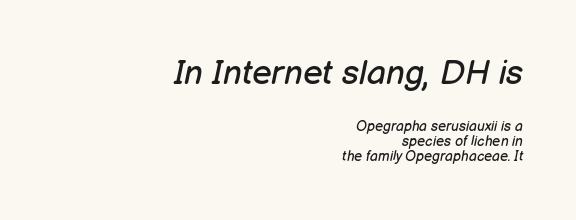
Q: Is the text bold? A: No.
Q: Is the text italic (slanted)? A: Yes, it leans right by about 12 degrees.
Q: Is the text underlined? A: No.
Q: How is the paragraph aligned? A: Right-aligned.
Q: Is the spacing between letters normal or unusually wide? A: Normal.
Q: Is the spacing between lines tight, normal or loose? A: Tight.
Q: Which block of text is set in a larger size, the first (top) or the second (bottom)? A: The first (top) one.
Q: Width (condensed, normal, or wide)? A: Normal.
Q: Stroke contrast? A: Low.
Q: x-height? A: Medium.
Q: Monospaced? A: No.
